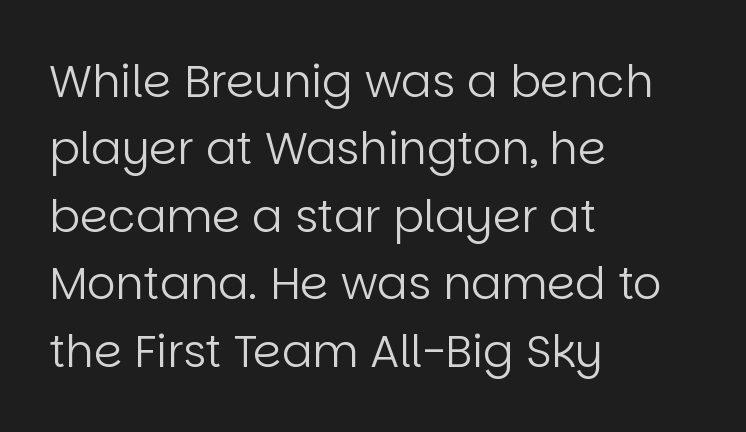
Q: Is the text bold? A: No.
Q: Is the text italic (slanted)? A: No, it is upright.
Q: Is the typeface a serif or a sans-serif typeface? A: Sans-serif.
Q: Is the text underlined? A: No.
Q: How is the paragraph aligned? A: Left-aligned.
Q: Is the spacing between letters normal or unusually wide? A: Normal.
Q: Is the spacing between lines tight, normal or loose? A: Normal.
Q: Width (condensed, normal, or wide)? A: Normal.
Q: Stroke contrast? A: Low.
Q: x-height? A: Large.
Q: Monospaced? A: No.
